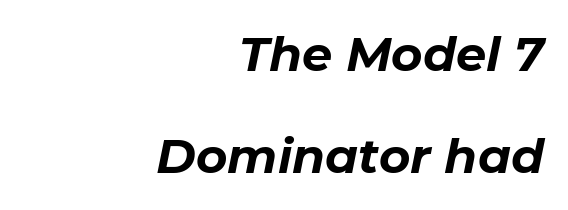
The font's italic variant was chosen for this text. I'd describe the lettering as bold — thick and assertive. Teacher's note: observe the even right margin — that is flush-right alignment. Leading: increased.
